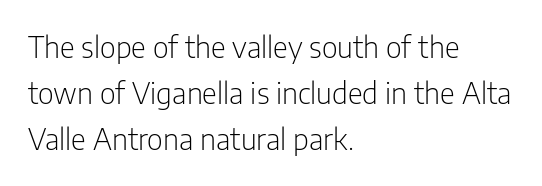
The lettering holds an erect, upright posture throughout. Has an underline been added? It has not. The type family on display is of the sans-serif kind. Caption: multi-line text, flush left, ragged right. Proportional: the letters do not fall into vertical columns.
